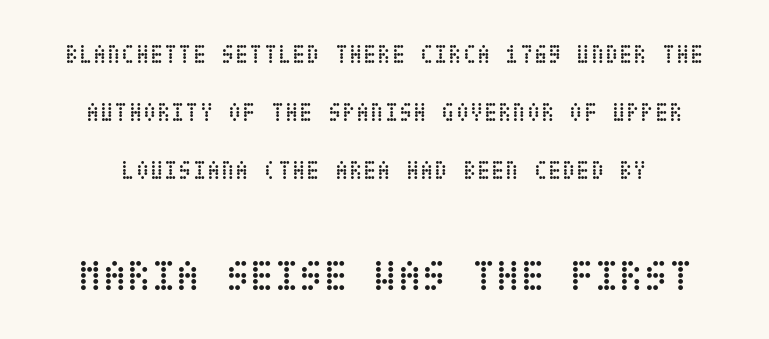
The image shows 45 px regular-weight, condensed type, upright; set loose line spacing (2.23x), normal letter spacing, not underlined; the second (bottom) block is 1.73x larger; low stroke contrast and a large x-height.
